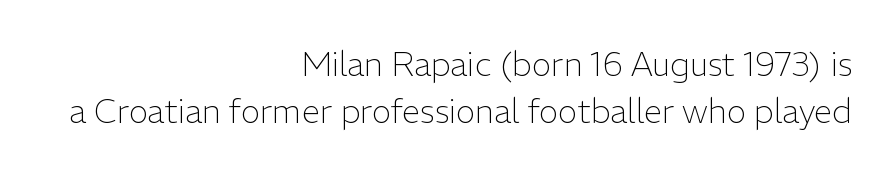
Q: Is the text bold? A: No.
Q: Is the text italic (slanted)? A: No, it is upright.
Q: Is the typeface a serif or a sans-serif typeface? A: Sans-serif.
Q: Is the text underlined? A: No.
Q: How is the paragraph aligned? A: Right-aligned.
Q: Is the spacing between letters normal or unusually wide? A: Normal.
Q: Is the spacing between lines tight, normal or loose? A: Normal.
Q: Width (condensed, normal, or wide)? A: Normal.
Q: Stroke contrast? A: Low.
Q: x-height? A: Medium.
Q: Monospaced? A: No.
